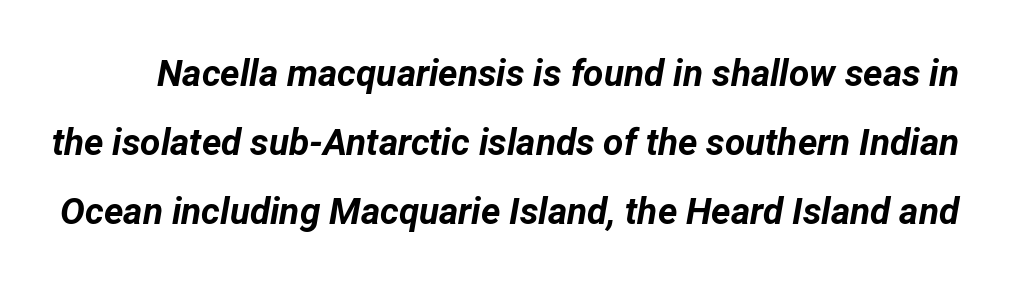
Q: Is the text bold? A: Yes.
Q: Is the text italic (slanted)? A: Yes, it leans right by about 12 degrees.
Q: Is the text underlined? A: No.
Q: Is the spacing between letters normal or unusually wide? A: Normal.
Q: Width (condensed, normal, or wide)? A: Normal.
Q: Stroke contrast? A: Low.
Q: x-height? A: Medium.
Q: Monospaced? A: No.
